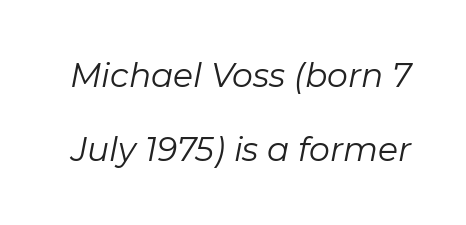
Q: Is the text bold? A: No.
Q: Is the text italic (slanted)? A: Yes, it leans right by about 11 degrees.
Q: Is the text underlined? A: No.
Q: Is the spacing between letters normal or unusually wide? A: Normal.
Q: Is the spacing between lines tight, normal or loose? A: Loose.
Q: Width (condensed, normal, or wide)? A: Normal.
Q: Stroke contrast? A: Low.
Q: x-height? A: Medium.
Q: Monospaced? A: No.
